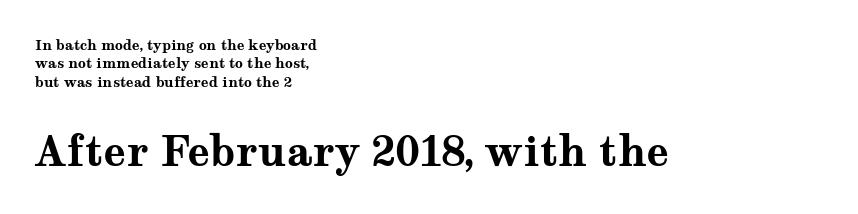
Q: Is the text bold? A: Yes.
Q: Is the text italic (slanted)? A: No, it is upright.
Q: Is the typeface a serif or a sans-serif typeface? A: Serif.
Q: Is the text underlined? A: No.
Q: How is the paragraph aligned? A: Left-aligned.
Q: Is the spacing between letters normal or unusually wide? A: Normal.
Q: Is the spacing between lines tight, normal or loose? A: Normal.
Q: Which block of text is set in a larger size, the first (top) or the second (bottom)? A: The second (bottom) one.
Q: Width (condensed, normal, or wide)? A: Wide.
Q: Stroke contrast? A: Medium.
Q: x-height? A: Medium.
Q: Monospaced? A: No.
